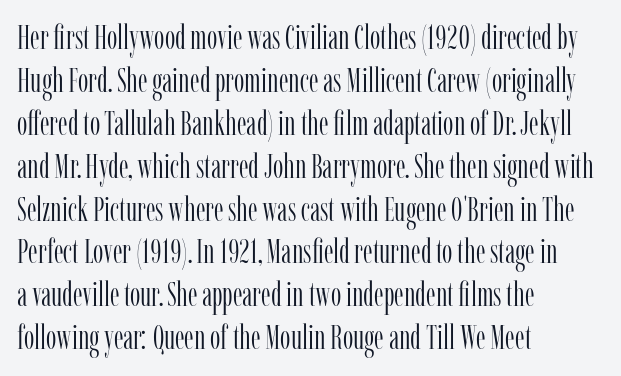
{"serif": "yes", "italic": "no", "bold": "no", "weight": "light", "width": "condensed", "stroke_contrast": "low", "x_height": "medium", "monospaced": "no", "underline": "no", "align": "left", "line_spacing": "normal", "line_spacing_ratio": 1.3, "letter_spacing": "normal", "letter_spacing_em": 0.0, "glyph_px": 33}
